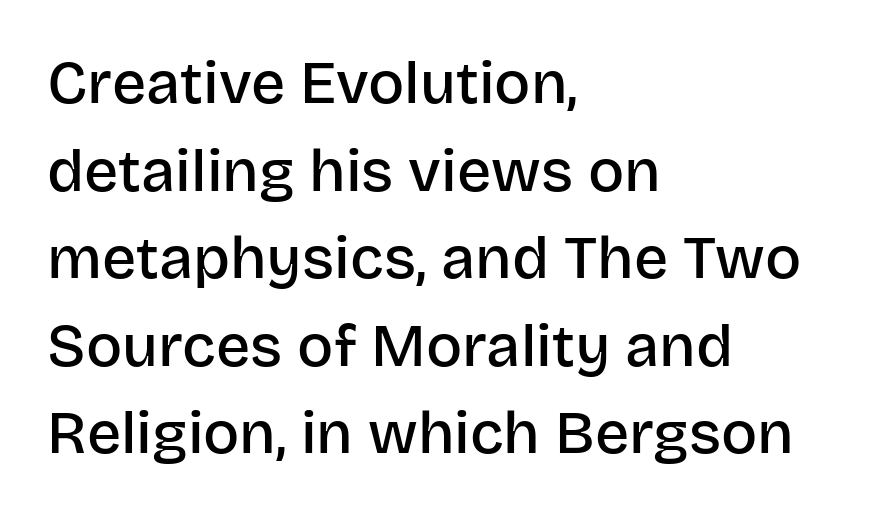
Do the characters align in a grid? No, the font is proportional. Is this a sans? Yes — the strokes have no serifs. This is the regular roman posture of the typeface. If you measured baseline to baseline, you'd find a middling distance.
